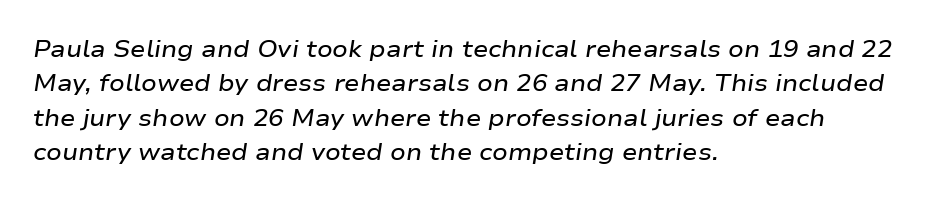
Q: Is the text bold? A: Semi-bold.
Q: Is the text italic (slanted)? A: Yes, it leans right by about 9 degrees.
Q: Is the text underlined? A: No.
Q: How is the paragraph aligned? A: Left-aligned.
Q: Is the spacing between letters normal or unusually wide? A: Normal.
Q: Is the spacing between lines tight, normal or loose? A: Normal.
